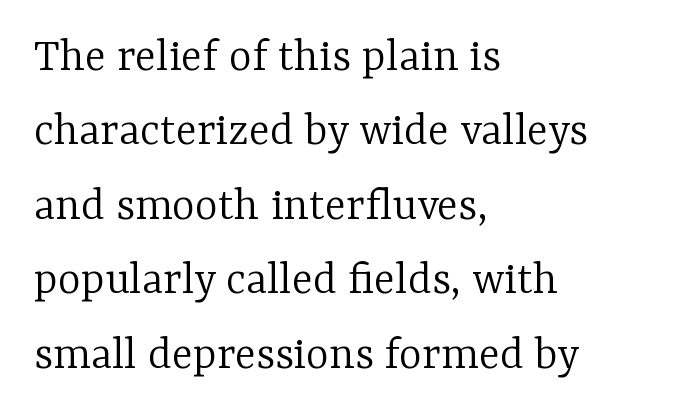
Each row of text sits above clean, open space. Compared with a centered layout, this one pins lines to the left instead. Does the leading feel generous? No, just average. Stroke mass is kept to a normal reading level or below.
